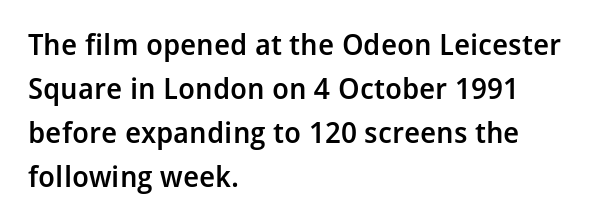
{"serif": "no", "italic": "no", "bold": "semi", "weight": "semibold", "width": "normal", "stroke_contrast": "low", "x_height": "medium", "monospaced": "no", "underline": "no", "align": "left", "line_spacing": "normal", "line_spacing_ratio": 1.52, "letter_spacing": "normal", "letter_spacing_em": 0.0, "glyph_px": 29}
